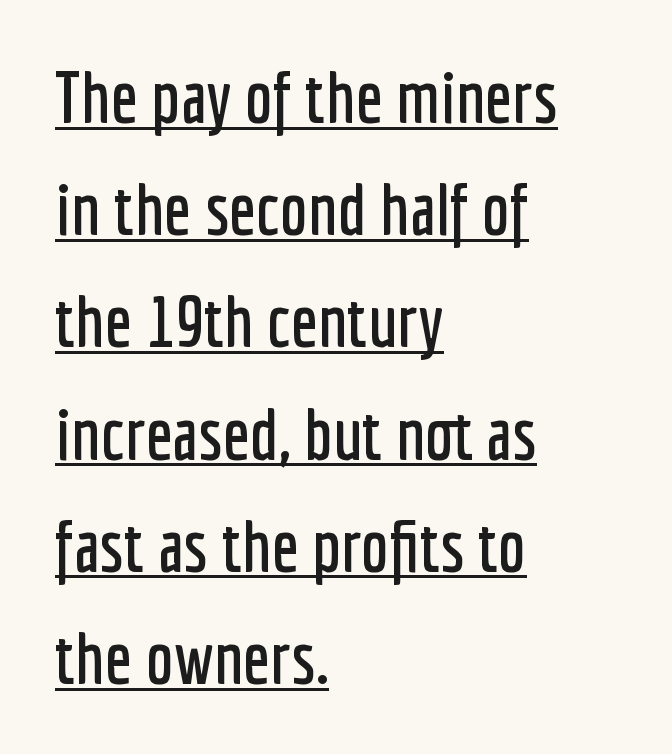
{"serif": "no", "italic": "no", "width": "condensed", "stroke_contrast": "low", "x_height": "medium", "monospaced": "no", "underline": "yes", "align": "left", "line_spacing": "normal", "line_spacing_ratio": 1.58, "letter_spacing": "normal", "letter_spacing_em": 0.0, "glyph_px": 71}
